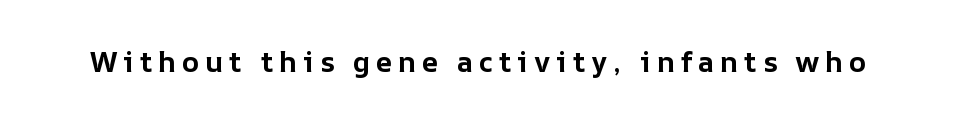
Summary of weight: heavy, a full bold. Is this a fixed-width face? No — the glyphs have proportional, varying widths. The specimen omits any rule beneath the text block's lines. A typesetter would mark this as roman, not italic.
